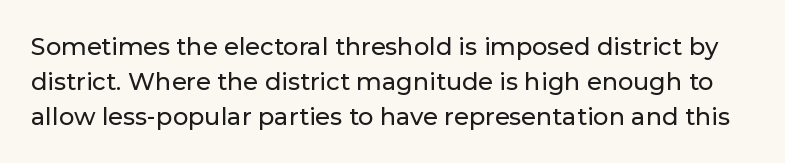
{"italic": "no", "underline": "no", "line_spacing": "normal", "line_spacing_ratio": 1.45, "letter_spacing": "normal", "letter_spacing_em": 0.0, "glyph_px": 24}
